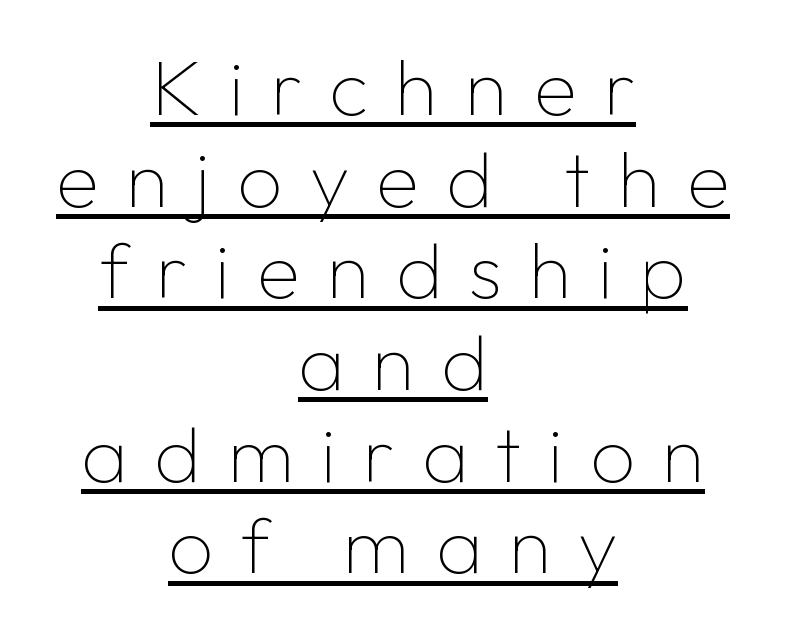
Q: Is the text bold? A: No.
Q: Is the text italic (slanted)? A: No, it is upright.
Q: Is the typeface a serif or a sans-serif typeface? A: Sans-serif.
Q: Is the text underlined? A: Yes.
Q: How is the paragraph aligned? A: Centered.
Q: Is the spacing between letters normal or unusually wide? A: Unusually wide.
Q: Width (condensed, normal, or wide)? A: Normal.
Q: Stroke contrast? A: Low.
Q: x-height? A: Medium.
Q: Monospaced? A: No.
